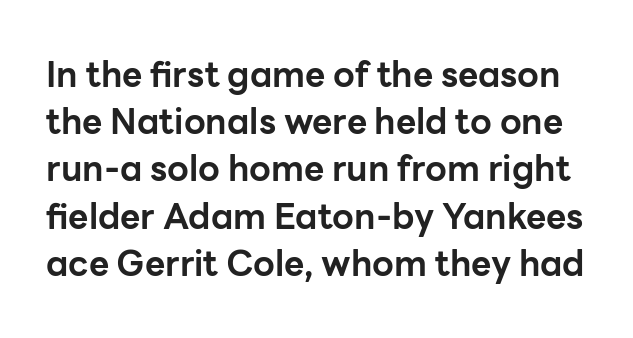
{"serif": "no", "italic": "no", "bold": "yes", "weight": "bold", "width": "normal", "stroke_contrast": "low", "x_height": "medium", "monospaced": "no", "underline": "no", "line_spacing": "normal", "line_spacing_ratio": 1.35, "letter_spacing": "normal", "letter_spacing_em": 0.0, "glyph_px": 35}
